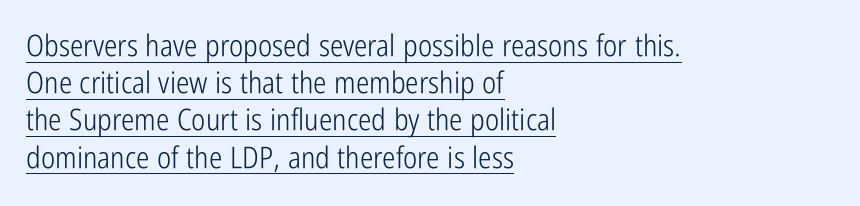
Q: Is the text bold? A: No.
Q: Is the text italic (slanted)? A: No, it is upright.
Q: Is the typeface a serif or a sans-serif typeface? A: Sans-serif.
Q: Is the text underlined? A: Yes.
Q: How is the paragraph aligned? A: Left-aligned.
Q: Is the spacing between letters normal or unusually wide? A: Normal.
Q: Width (condensed, normal, or wide)? A: Condensed.
Q: Stroke contrast? A: Low.
Q: x-height? A: Medium.
Q: Monospaced? A: No.
